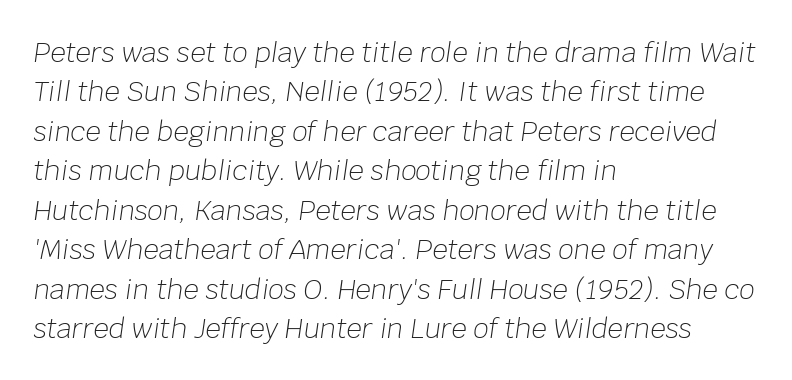
The image shows 27 px text type, italic (leaning right); set left-aligned, normal line spacing (1.46x), normal letter spacing, not underlined.
